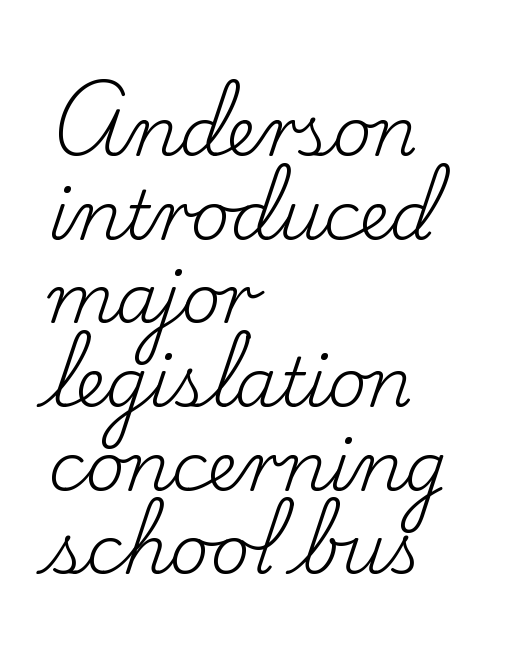
Q: Is the text bold? A: No.
Q: Is the text italic (slanted)? A: Yes.
Q: Is the typeface a serif or a sans-serif typeface? A: Serif.
Q: Is the text underlined? A: No.
Q: How is the paragraph aligned? A: Left-aligned.
Q: Is the spacing between letters normal or unusually wide? A: Normal.
Q: Width (condensed, normal, or wide)? A: Normal.
Q: Stroke contrast? A: Low.
Q: x-height? A: Small.
Q: Monospaced? A: No.
